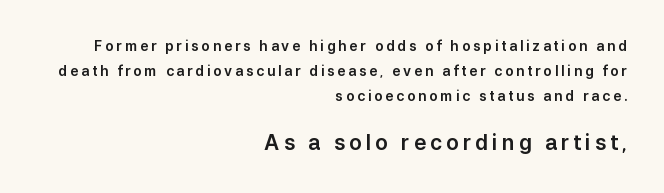
The image shows 21 px text type, upright; set right-aligned, line spacing 1.79x, not underlined; the second (bottom) block is 1.5x larger.
